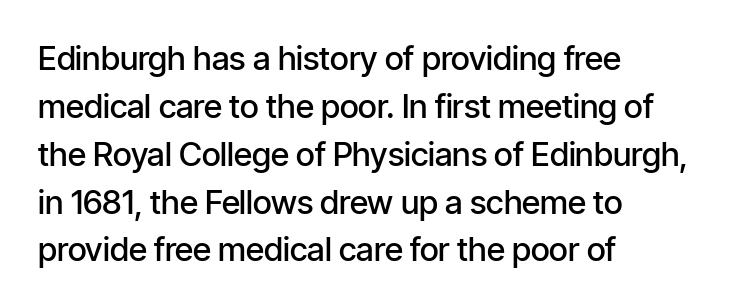
Upright lettering throughout. Whoever set this chose a conventional vertical rhythm. The face used here is rendered with its standard letterfit. Nope, no serifs anywhere on these letters.
